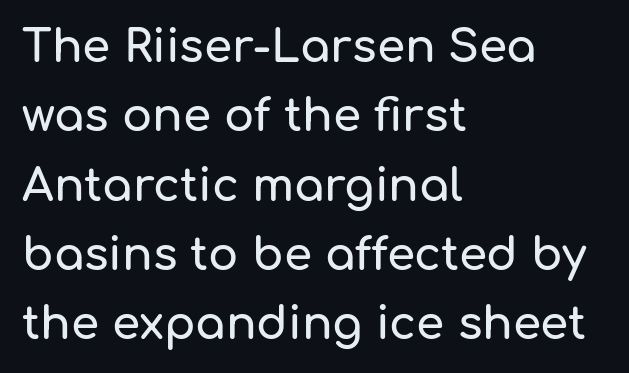
The image shows 45 px sans-serif type, upright; set left-aligned, normal line spacing (1.54x), normal letter spacing, not underlined; low stroke contrast and a medium x-height.
